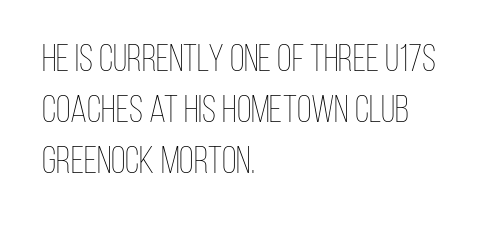
Character widths vary here, with narrow letters taking less room than wide ones. Alignment: flush left. Vertically, the passage feels balanced, rows spaced as you'd expect. Posture: straight, roman, zero tilt. The typeface has the unassuming heft of standard copy or less.
